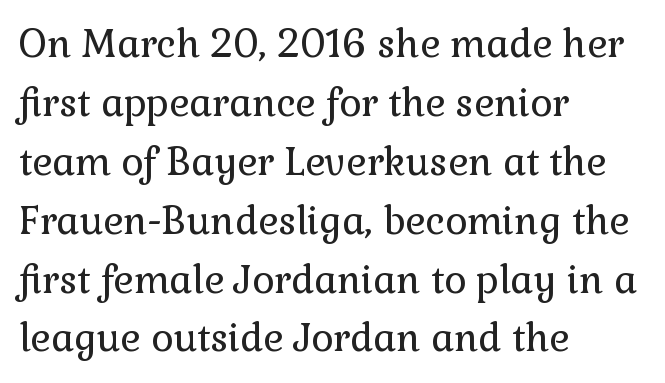
The image shows 38 px regular-weight serif type, upright; set left-aligned, normal line spacing (1.55x), normal letter spacing, not underlined; a medium x-height.
